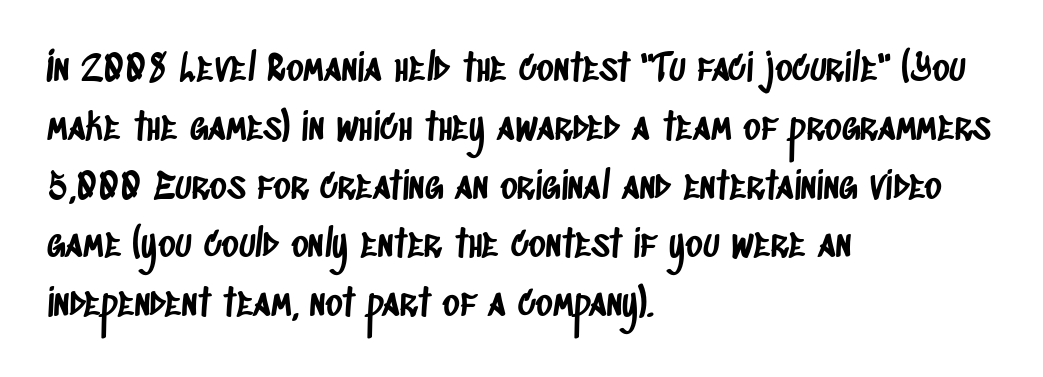
Q: Is the typeface a serif or a sans-serif typeface? A: Sans-serif.
Q: Is the text underlined? A: No.
Q: How is the paragraph aligned? A: Left-aligned.
Q: Is the spacing between letters normal or unusually wide? A: Normal.
Q: Is the spacing between lines tight, normal or loose? A: Normal.
Q: Width (condensed, normal, or wide)? A: Condensed.
Q: Stroke contrast? A: Low.
Q: x-height? A: Large.
Q: Monospaced? A: No.
